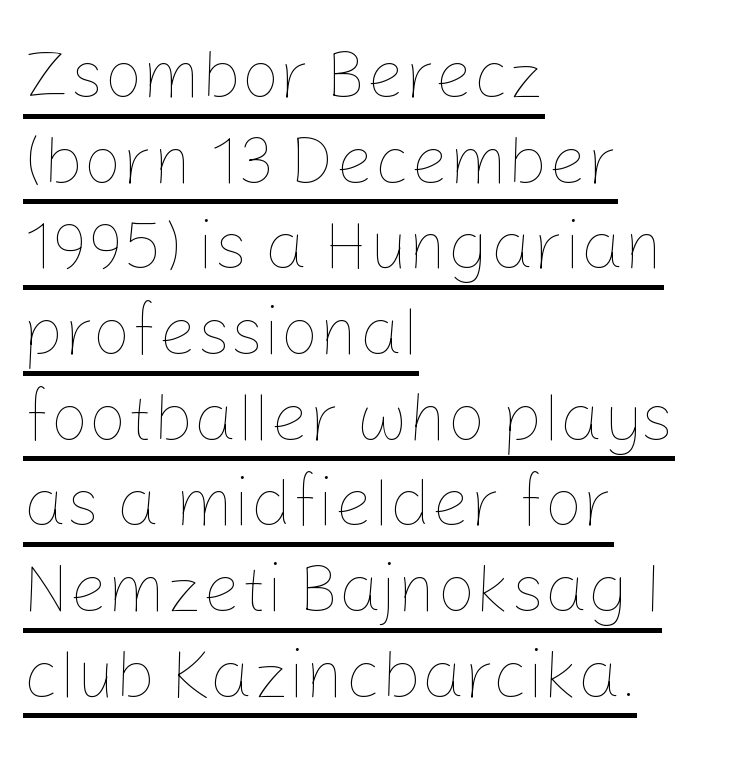
{"italic": "no", "bold": "no", "weight": "thin", "width": "normal", "stroke_contrast": "low", "x_height": "medium", "monospaced": "no", "underline": "yes", "align": "left", "line_spacing": "normal", "line_spacing_ratio": 1.26, "letter_spacing": "normal", "letter_spacing_em": 0.0, "glyph_px": 68}
